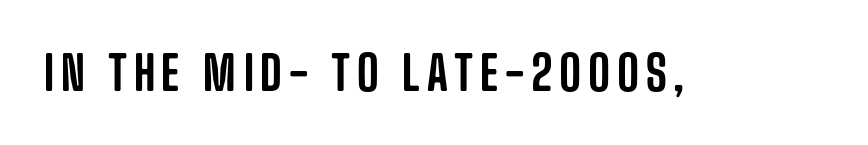
Q: Is the text italic (slanted)? A: No, it is upright.
Q: Is the typeface a serif or a sans-serif typeface? A: Sans-serif.
Q: Is the text underlined? A: No.
Q: Width (condensed, normal, or wide)? A: Condensed.
Q: Stroke contrast? A: Low.
Q: x-height? A: Large.
Q: Monospaced? A: No.
